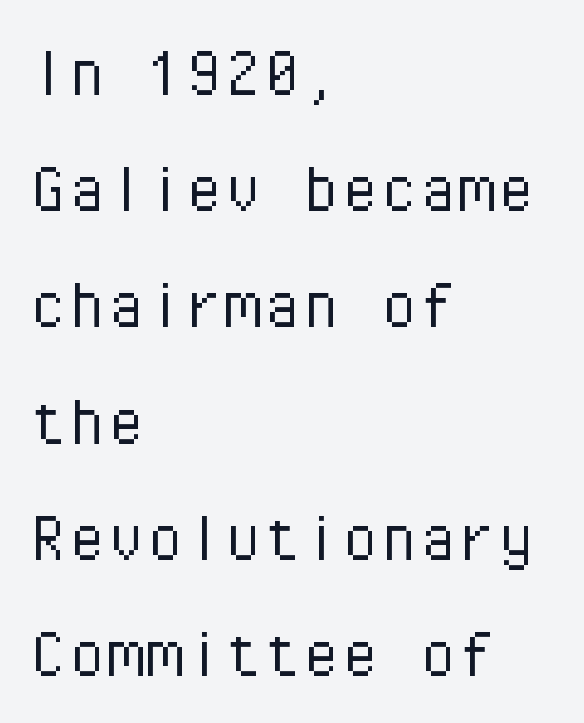
The image shows 78 px light sans-serif type, upright, monospaced; set left-aligned, normal line spacing (1.49x), normal letter spacing, not underlined; low stroke contrast and a medium x-height.
